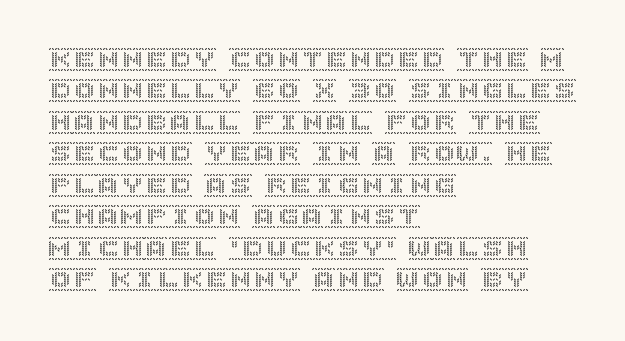
The image shows 24 px text type, upright; set left-aligned, normal line spacing (1.31x), normal letter spacing, not underlined.
